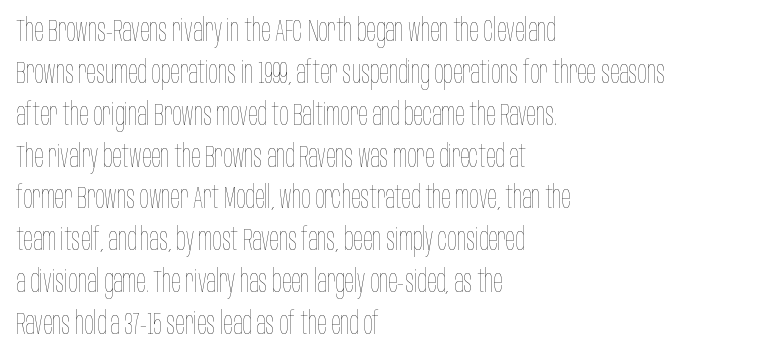
The image shows 31 px thin, condensed type, upright; set left-aligned, normal line spacing (1.35x), normal letter spacing, not underlined; low stroke contrast and a large x-height.
